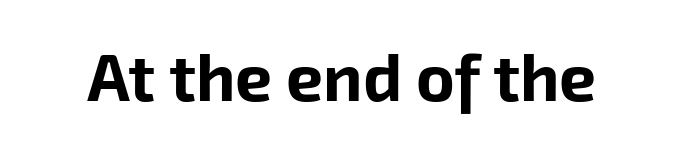
Q: Is the text bold? A: Yes.
Q: Is the typeface a serif or a sans-serif typeface? A: Sans-serif.
Q: Is the text underlined? A: No.
Q: Is the spacing between letters normal or unusually wide? A: Normal.
Q: Width (condensed, normal, or wide)? A: Normal.
Q: Stroke contrast? A: Low.
Q: x-height? A: Medium.
Q: Monospaced? A: No.
